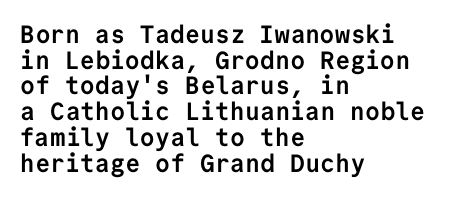
{"italic": "no", "bold": "yes", "underline": "no", "align": "left", "line_spacing": "tight", "line_spacing_ratio": 1.03, "letter_spacing": "normal", "letter_spacing_em": 0.0, "glyph_px": 25}
